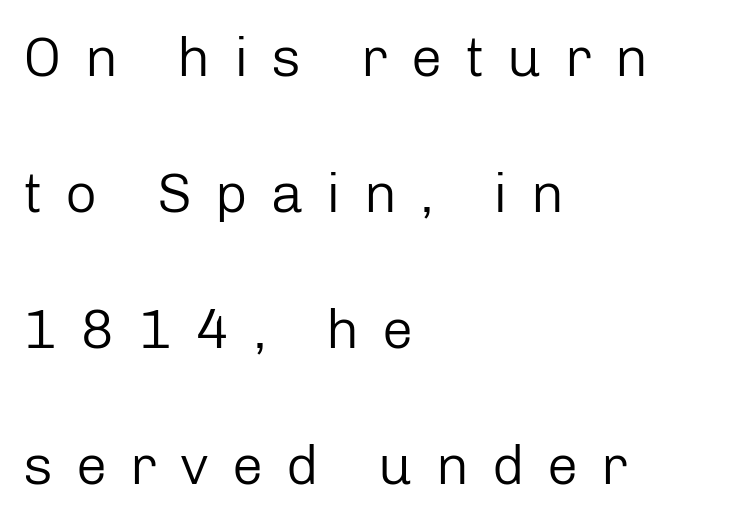
{"serif": "no", "italic": "no", "bold": "no", "weight": "regular", "width": "normal", "stroke_contrast": "low", "x_height": "medium", "monospaced": "no", "underline": "no", "align": "left", "line_spacing": "loose", "line_spacing_ratio": 2.43, "letter_spacing": "wide", "letter_spacing_em": 0.41, "glyph_px": 56}
